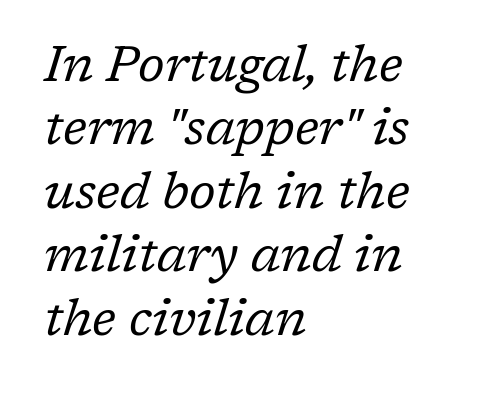
The image shows 50 px regular-weight serif type, italic (leaning right); set left-aligned, normal line spacing (1.27x), normal letter spacing, not underlined; low stroke contrast and a medium x-height.
